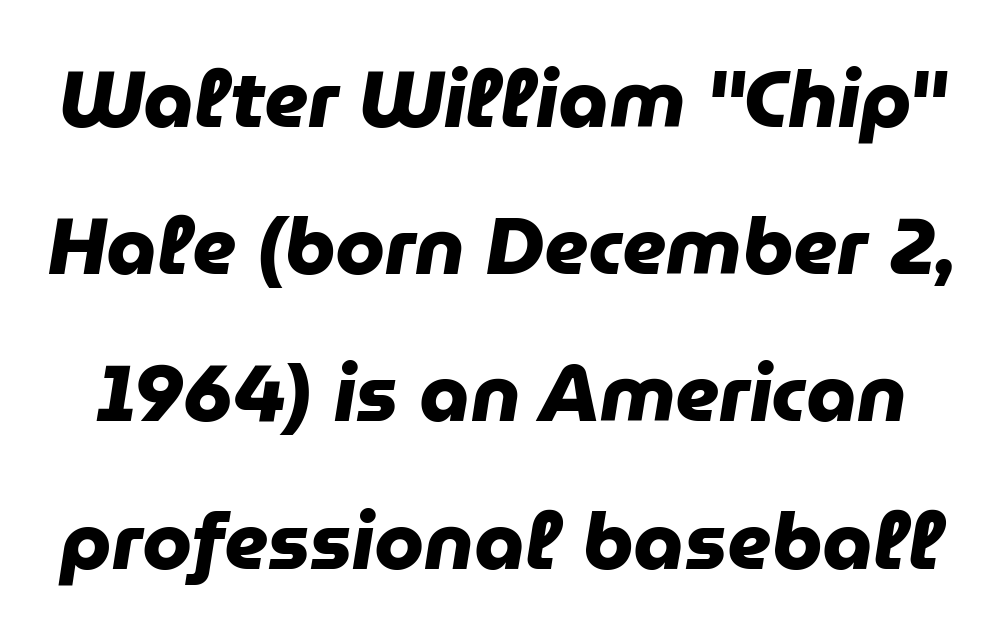
{"serif": "no", "bold": "yes", "weight": "heavy", "width": "normal", "stroke_contrast": "low", "x_height": "medium", "monospaced": "no", "underline": "no", "line_spacing_ratio": 1.84, "letter_spacing": "normal", "letter_spacing_em": 0.0, "glyph_px": 80}
